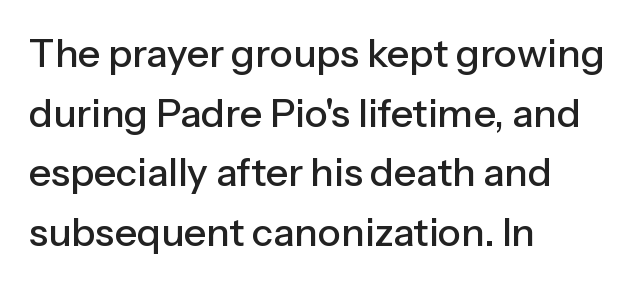
Q: Is the text italic (slanted)? A: No, it is upright.
Q: Is the typeface a serif or a sans-serif typeface? A: Sans-serif.
Q: Is the text underlined? A: No.
Q: How is the paragraph aligned? A: Left-aligned.
Q: Is the spacing between letters normal or unusually wide? A: Normal.
Q: Is the spacing between lines tight, normal or loose? A: Normal.
Q: Width (condensed, normal, or wide)? A: Normal.
Q: Stroke contrast? A: Low.
Q: x-height? A: Medium.
Q: Monospaced? A: No.
